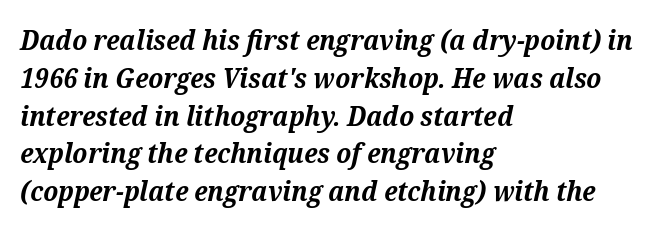
{"serif": "yes", "italic": "yes", "lean": "right", "slant_degrees": 12, "bold": "yes", "weight": "bold", "width": "normal", "stroke_contrast": "medium", "x_height": "medium", "monospaced": "no", "underline": "no", "align": "left", "line_spacing": "normal", "line_spacing_ratio": 1.35, "letter_spacing": "normal", "letter_spacing_em": 0.0, "glyph_px": 28}
